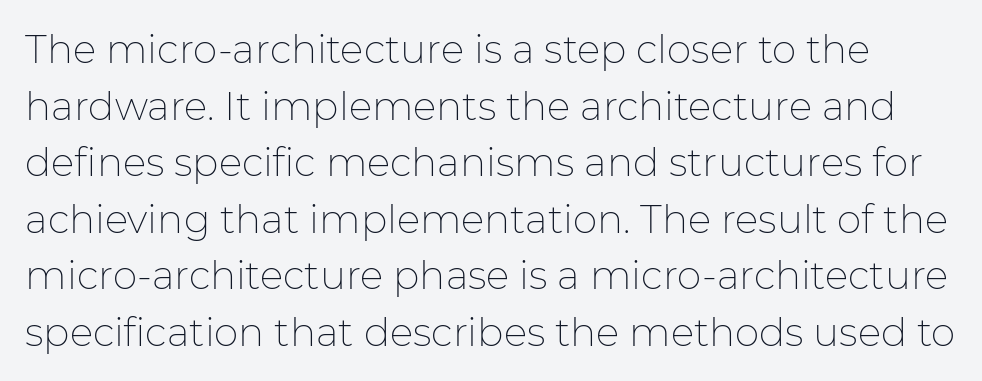
Glyph-to-glyph distance matches everyday printed text. Any mark beneath the type? The region is blank. These lines are composed in type without serifs. A normal amount of white space separates one row of letters from the next. Each stroke keeps to a modest, everyday thickness or less.
